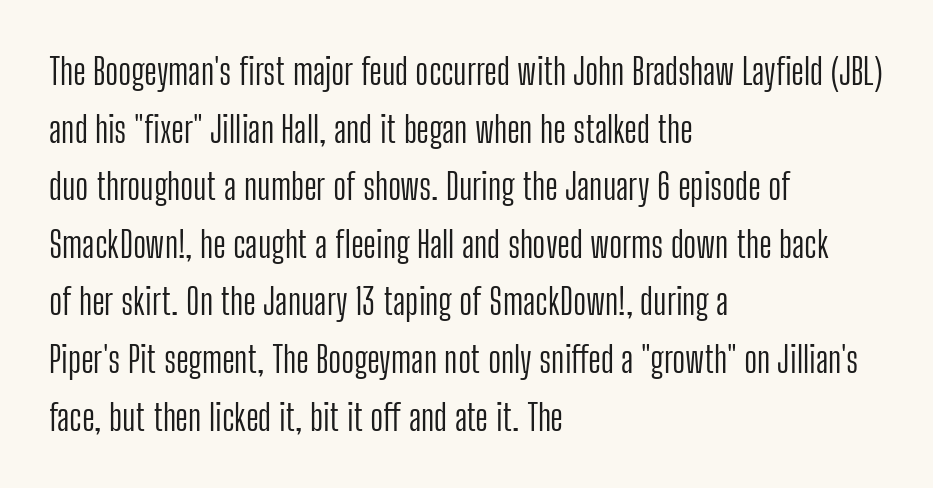
The image shows 36 px light, condensed sans-serif type, upright; set left-aligned, normal line spacing (1.6x), normal letter spacing, not underlined; low stroke contrast and a medium x-height.
